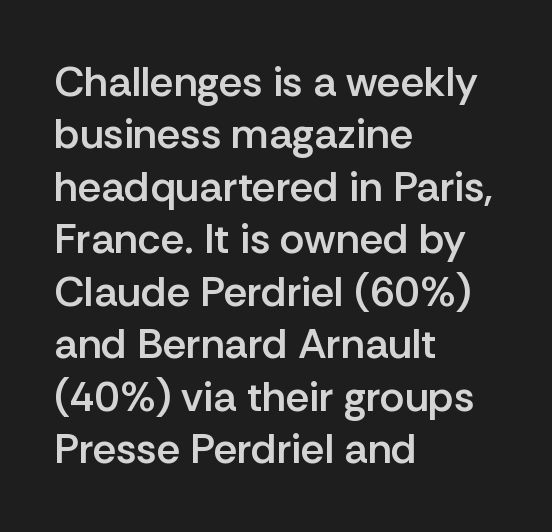
You could call the tracking neutral — neither tight nor loose. Classification — sans serif. Bold? Not quite — semibold, heavier than regular but stopping short. Descenders hang freely into open space. The lines are quadded left. The lettering holds an erect, upright posture throughout.
